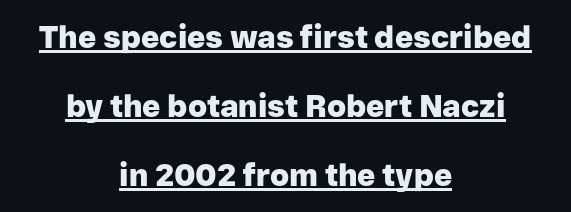
The image shows 31 px heavy sans-serif type, upright; set centered, loose line spacing (2.22x), normal letter spacing, underlined; low stroke contrast and a medium x-height.
